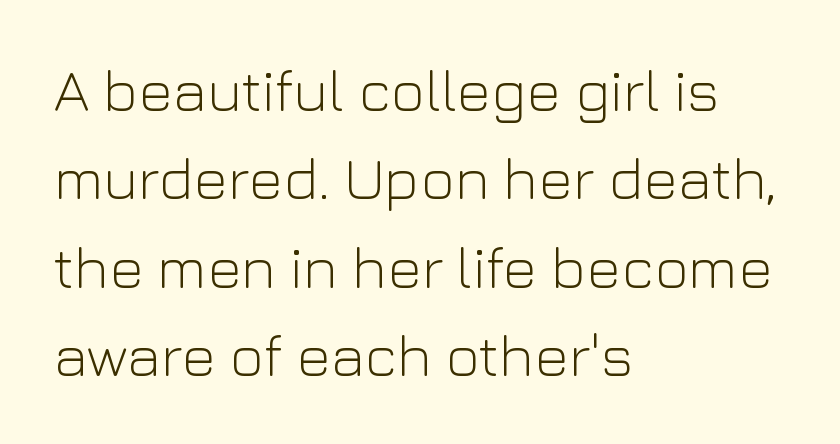
{"serif": "no", "italic": "no", "bold": "no", "weight": "light", "width": "normal", "stroke_contrast": "low", "x_height": "medium", "monospaced": "no", "underline": "no", "align": "left", "line_spacing": "normal", "line_spacing_ratio": 1.5, "letter_spacing": "normal", "letter_spacing_em": 0.0, "glyph_px": 59}
